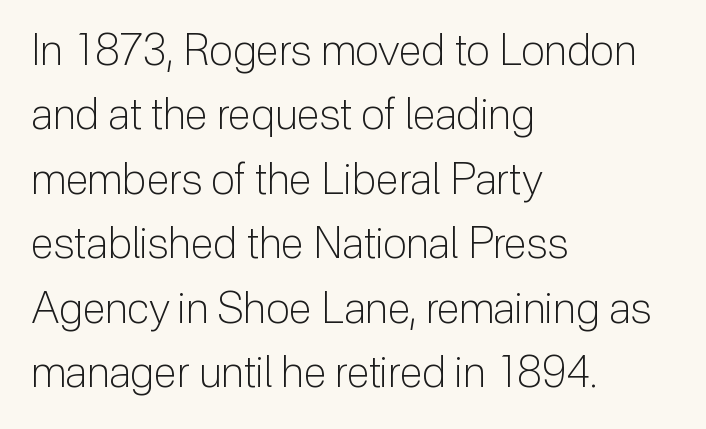
Q: Is the text bold? A: No.
Q: Is the text italic (slanted)? A: No, it is upright.
Q: Is the typeface a serif or a sans-serif typeface? A: Sans-serif.
Q: Is the text underlined? A: No.
Q: How is the paragraph aligned? A: Left-aligned.
Q: Is the spacing between letters normal or unusually wide? A: Normal.
Q: Is the spacing between lines tight, normal or loose? A: Normal.
Q: Width (condensed, normal, or wide)? A: Normal.
Q: Stroke contrast? A: Low.
Q: x-height? A: Medium.
Q: Monospaced? A: No.
